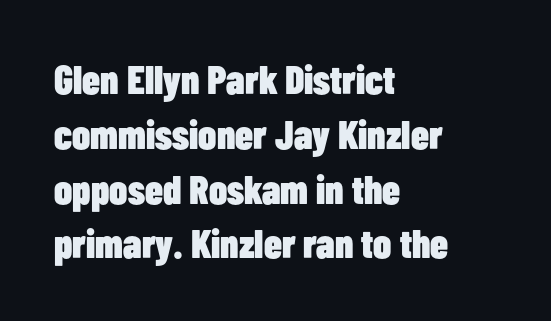
The image shows 40 px heavy, condensed sans-serif type, upright; set left-aligned, normal line spacing (1.37x), normal letter spacing, not underlined; low stroke contrast and a medium x-height.
